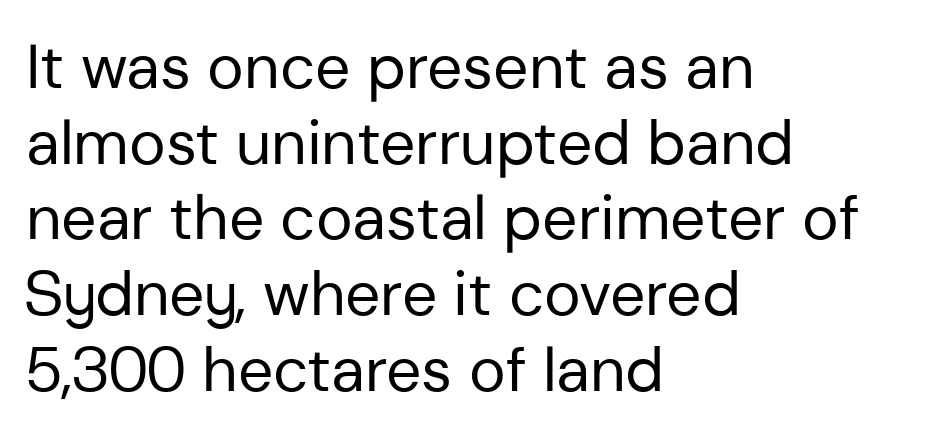
The image shows 62 px regular-weight sans-serif type, upright; set left-aligned, line spacing 1.22x, normal letter spacing, not underlined; low stroke contrast and a medium x-height.
